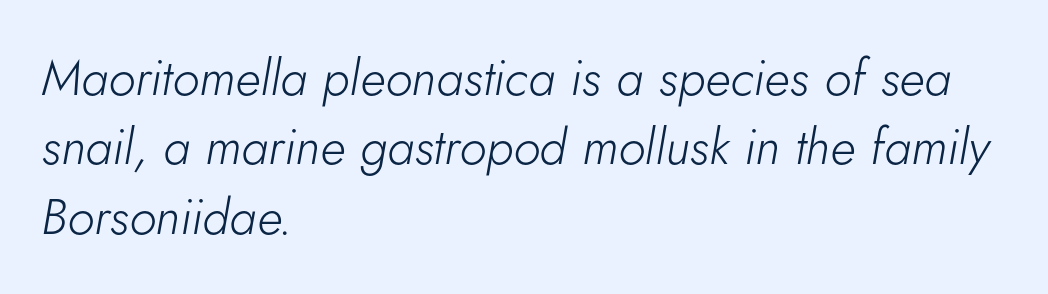
Q: Is the text bold? A: No.
Q: Is the text italic (slanted)? A: Yes, it leans right by about 5 degrees.
Q: Is the text underlined? A: No.
Q: How is the paragraph aligned? A: Left-aligned.
Q: Is the spacing between letters normal or unusually wide? A: Normal.
Q: Is the spacing between lines tight, normal or loose? A: Normal.
Q: Width (condensed, normal, or wide)? A: Normal.
Q: Stroke contrast? A: Low.
Q: x-height? A: Small.
Q: Monospaced? A: No.
